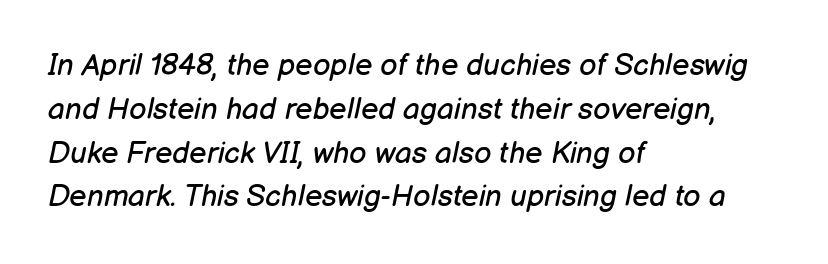
The image shows 30 px regular-weight type, italic (leaning right); set left-aligned, normal line spacing (1.46x), normal letter spacing, not underlined; low stroke contrast and a medium x-height.
